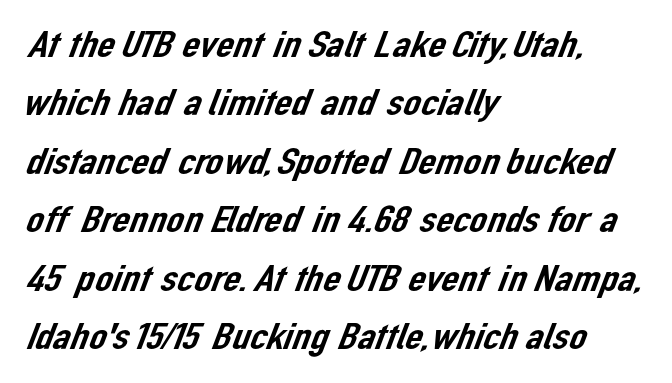
Q: Is the typeface a serif or a sans-serif typeface? A: Sans-serif.
Q: Is the text underlined? A: No.
Q: How is the paragraph aligned? A: Left-aligned.
Q: Is the spacing between letters normal or unusually wide? A: Normal.
Q: Is the spacing between lines tight, normal or loose? A: Normal.
Q: Width (condensed, normal, or wide)? A: Normal.
Q: Stroke contrast? A: Low.
Q: x-height? A: Medium.
Q: Monospaced? A: No.
